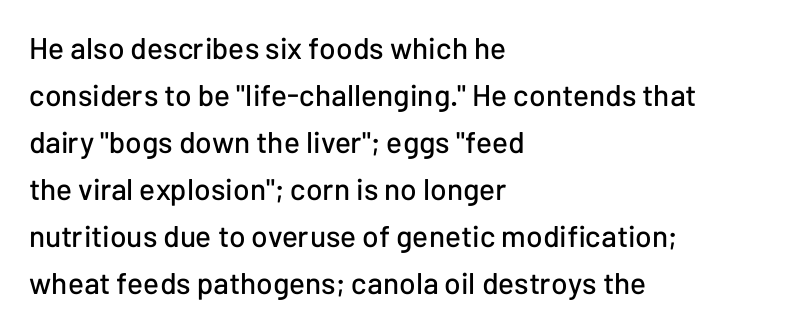
Vertical strokes here are truly vertical. The letters carry no serifs — their stems end cleanly without finishing strokes. Note the varied advance widths — an 'i' is clearly narrower than an 'm'. Is there much room between lines? A standard amount, neither cramped nor airy. The passage shown is not underscored anywhere.
